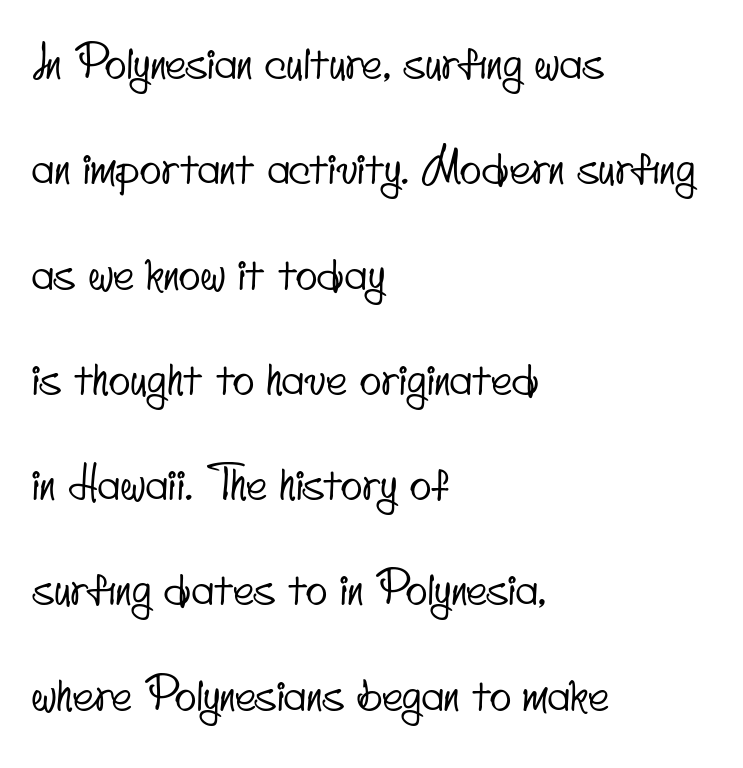
Baseline-to-baseline distance is far greater than the letter height. Does the type have serifs? No, each stem ends abruptly. Is this a fixed-width face? No — the glyphs have proportional, varying widths. Descender tails drop into unmarked territory. The rag falls on the right side of this text block.
